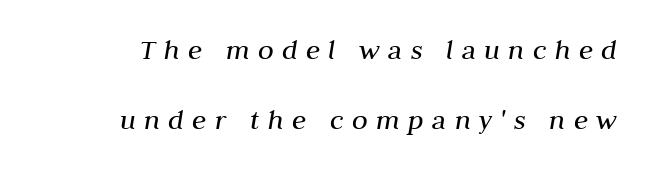
The image shows 29 px regular-weight type, italic (leaning right); set loose line spacing (2.43x), unusually wide letter spacing (+0.29 em), not underlined; medium stroke contrast and a medium x-height.
